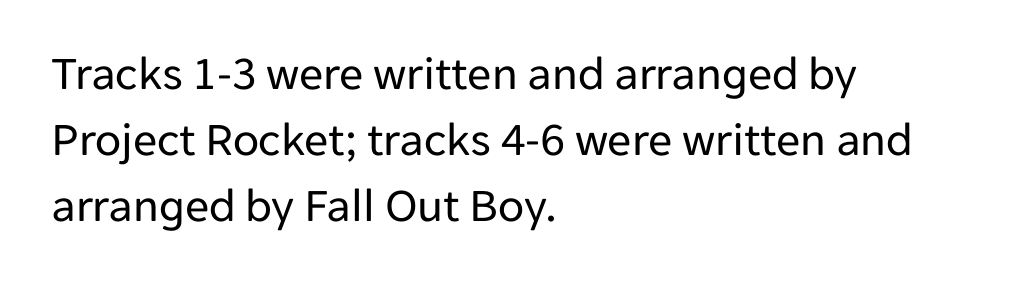
The image shows 48 px regular-weight sans-serif type, upright; set left-aligned, normal line spacing (1.38x), normal letter spacing, not underlined; low stroke contrast and a medium x-height.
